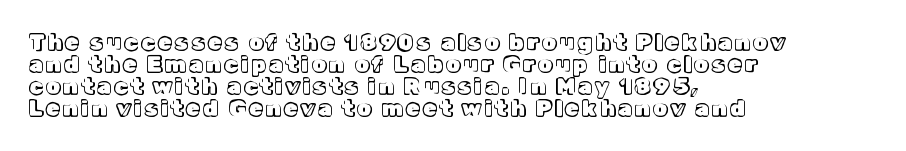
The image shows 22 px text type, upright; set left-aligned, tight line spacing (1.0x), not underlined.
